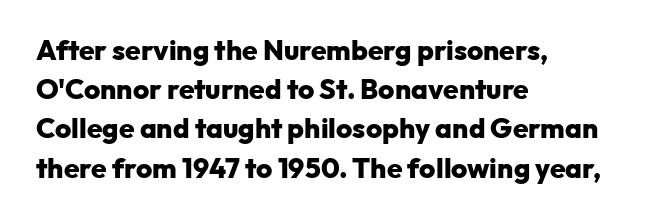
Q: Is the text bold? A: Yes.
Q: Is the text italic (slanted)? A: No, it is upright.
Q: Is the typeface a serif or a sans-serif typeface? A: Sans-serif.
Q: Is the text underlined? A: No.
Q: How is the paragraph aligned? A: Left-aligned.
Q: Is the spacing between letters normal or unusually wide? A: Normal.
Q: Is the spacing between lines tight, normal or loose? A: Normal.
Q: Width (condensed, normal, or wide)? A: Normal.
Q: Stroke contrast? A: Low.
Q: x-height? A: Medium.
Q: Monospaced? A: No.
